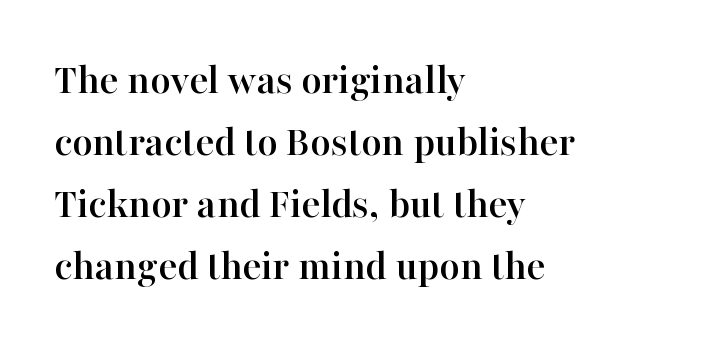
Q: Is the text italic (slanted)? A: No, it is upright.
Q: Is the typeface a serif or a sans-serif typeface? A: Serif.
Q: Is the text underlined? A: No.
Q: How is the paragraph aligned? A: Left-aligned.
Q: Is the spacing between letters normal or unusually wide? A: Normal.
Q: Is the spacing between lines tight, normal or loose? A: Normal.
Q: Width (condensed, normal, or wide)? A: Normal.
Q: Stroke contrast? A: High.
Q: x-height? A: Medium.
Q: Monospaced? A: No.
